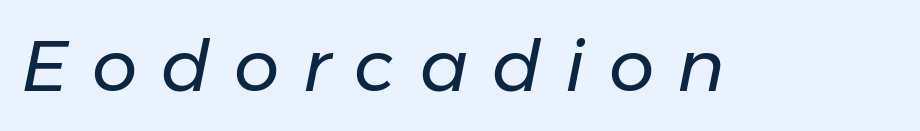
Q: Is the text bold? A: No.
Q: Is the text italic (slanted)? A: Yes, it leans right by about 11 degrees.
Q: Is the text underlined? A: No.
Q: Is the spacing between letters normal or unusually wide? A: Unusually wide.
Q: Width (condensed, normal, or wide)? A: Normal.
Q: Stroke contrast? A: Low.
Q: x-height? A: Medium.
Q: Monospaced? A: No.
